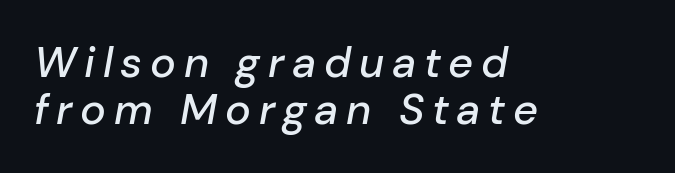
{"italic": "yes", "lean": "right", "slant_degrees": 10, "width": "normal", "stroke_contrast": "low", "x_height": "medium", "monospaced": "no", "underline": "no", "align": "left", "line_spacing": "tight", "line_spacing_ratio": 1.1, "glyph_px": 43}
